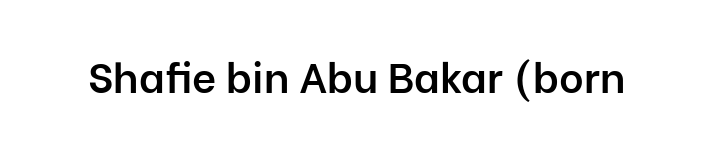
Q: Is the text bold? A: Semi-bold.
Q: Is the text italic (slanted)? A: No, it is upright.
Q: Is the typeface a serif or a sans-serif typeface? A: Sans-serif.
Q: Is the text underlined? A: No.
Q: Is the spacing between letters normal or unusually wide? A: Normal.
Q: Width (condensed, normal, or wide)? A: Normal.
Q: Stroke contrast? A: Low.
Q: x-height? A: Medium.
Q: Monospaced? A: No.
